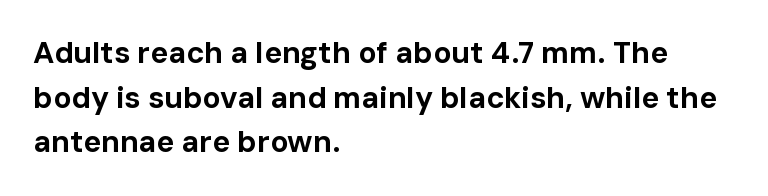
{"serif": "no", "italic": "no", "bold": "yes", "weight": "bold", "width": "normal", "stroke_contrast": "low", "x_height": "medium", "monospaced": "no", "underline": "no", "align": "left", "line_spacing": "normal", "line_spacing_ratio": 1.49, "letter_spacing": "normal", "letter_spacing_em": 0.0, "glyph_px": 30}
